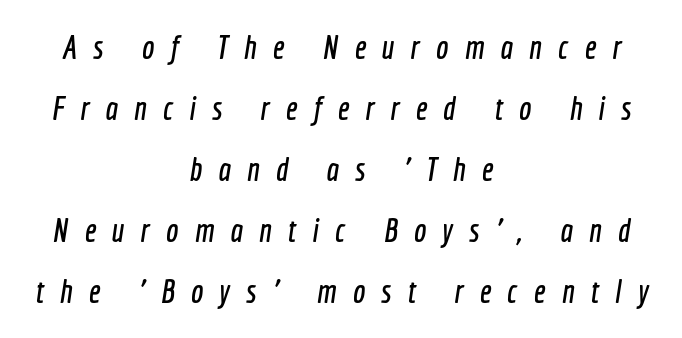
{"serif": "no", "width": "condensed", "x_height": "medium", "monospaced": "no", "underline": "no", "align": "center", "line_spacing_ratio": 1.85, "letter_spacing": "wide", "letter_spacing_em": 0.49, "glyph_px": 33}
